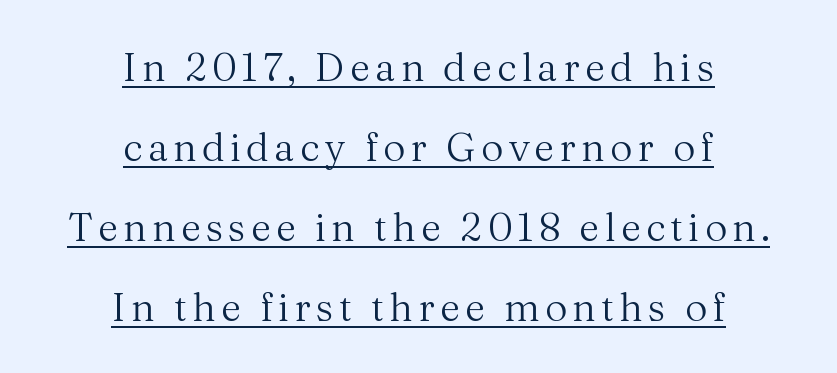
{"serif": "yes", "italic": "no", "bold": "no", "weight": "regular", "width": "normal", "stroke_contrast": "medium", "x_height": "medium", "monospaced": "no", "underline": "yes", "align": "center", "line_spacing": "loose", "line_spacing_ratio": 2.05, "glyph_px": 39}
